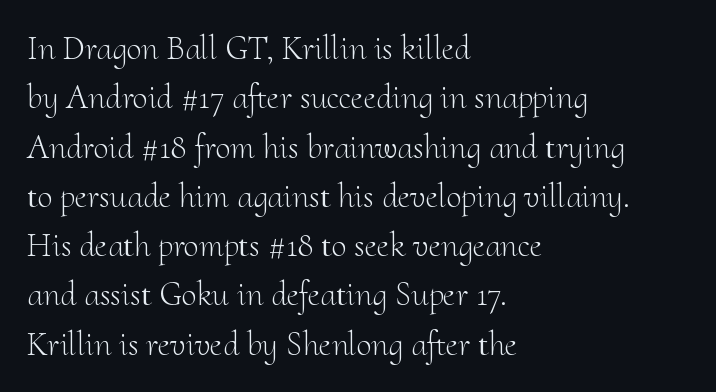
The image shows 34 px light serif type, upright; set left-aligned, normal line spacing (1.45x), normal letter spacing, not underlined; medium stroke contrast and a small x-height.
